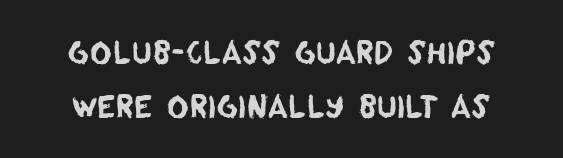
Between one letter and the next there's only the usual sliver of space. No word sits above an underline. Letterform terminals end flat and unadorned throughout the passage. Is this a fixed-width face? No — the glyphs have proportional, varying widths.
